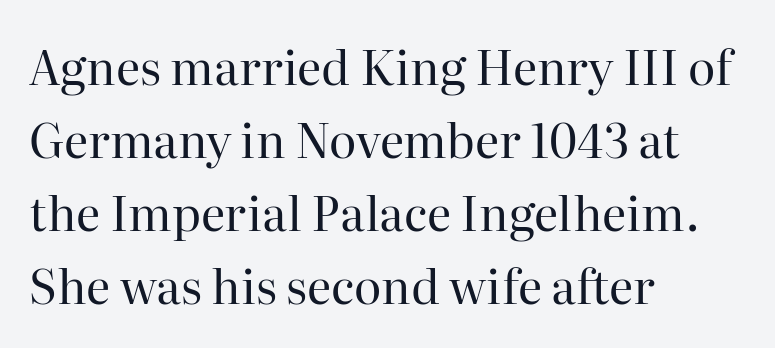
{"serif": "yes", "italic": "no", "bold": "no", "weight": "regular", "width": "normal", "stroke_contrast": "high", "x_height": "medium", "monospaced": "no", "underline": "no", "align": "left", "line_spacing": "normal", "line_spacing_ratio": 1.55, "letter_spacing": "normal", "letter_spacing_em": 0.0, "glyph_px": 47}
